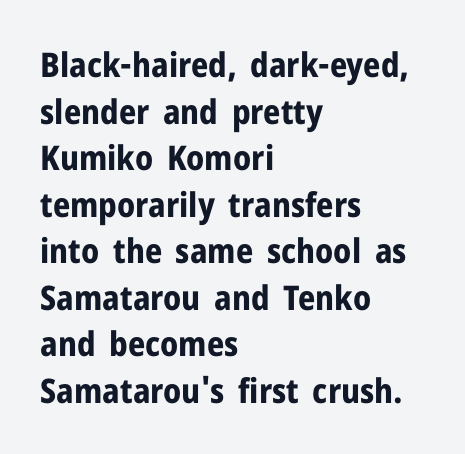
Q: Is the text bold? A: Yes.
Q: Is the text italic (slanted)? A: No, it is upright.
Q: Is the typeface a serif or a sans-serif typeface? A: Sans-serif.
Q: Is the text underlined? A: No.
Q: How is the paragraph aligned? A: Left-aligned.
Q: Is the spacing between letters normal or unusually wide? A: Normal.
Q: Is the spacing between lines tight, normal or loose? A: Normal.
Q: Width (condensed, normal, or wide)? A: Normal.
Q: Stroke contrast? A: Low.
Q: x-height? A: Medium.
Q: Monospaced? A: No.
